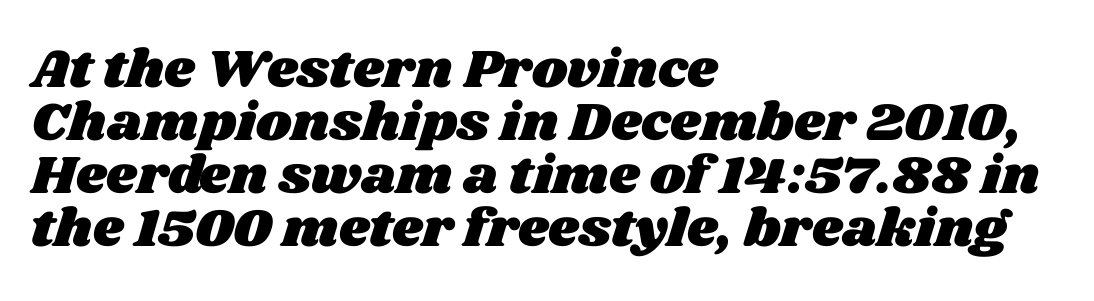
{"width": "wide", "stroke_contrast": "medium", "x_height": "large", "monospaced": "no", "underline": "no", "align": "left", "line_spacing": "tight", "line_spacing_ratio": 0.98, "letter_spacing": "normal", "letter_spacing_em": 0.0, "glyph_px": 54}
